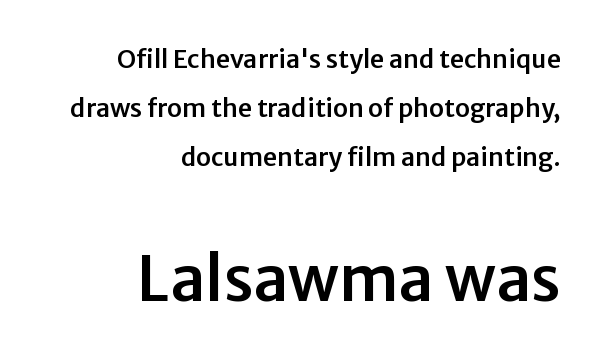
The image shows 62 px sans-serif type, upright; set right-aligned, loose line spacing (1.96x), normal letter spacing, not underlined; the second (bottom) block is 2.48x larger; low stroke contrast and a medium x-height.
